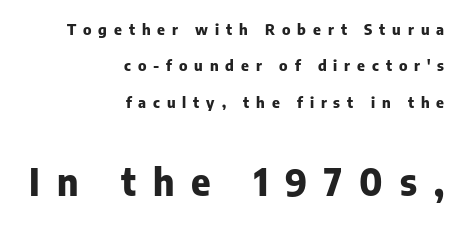
The image shows 37 px heavy sans-serif type, upright; set right-aligned, loose line spacing (2.42x), unusually wide letter spacing (+0.46 em), not underlined; the second (bottom) block is 2.47x larger; low stroke contrast and a medium x-height.
